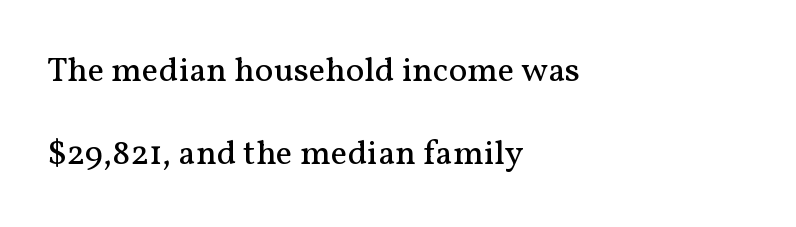
The image shows 35 px regular-weight serif type, upright; set left-aligned, loose line spacing (2.36x), normal letter spacing, not underlined; medium stroke contrast and a medium x-height.
